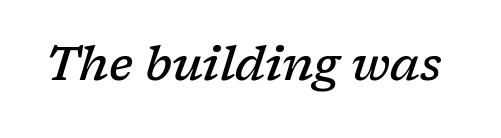
Q: Is the text bold? A: Semi-bold.
Q: Is the text italic (slanted)? A: Yes, it leans right by about 17 degrees.
Q: Is the typeface a serif or a sans-serif typeface? A: Serif.
Q: Is the text underlined? A: No.
Q: Is the spacing between letters normal or unusually wide? A: Normal.
Q: Width (condensed, normal, or wide)? A: Normal.
Q: Stroke contrast? A: Low.
Q: x-height? A: Medium.
Q: Monospaced? A: No.
